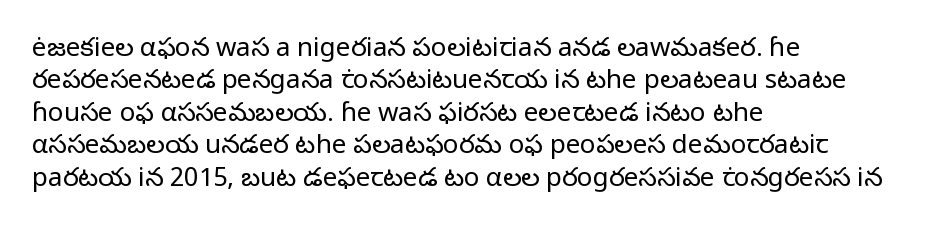
Q: Is the text bold? A: No.
Q: Is the text italic (slanted)? A: No, it is upright.
Q: Is the text underlined? A: No.
Q: How is the paragraph aligned? A: Left-aligned.
Q: Is the spacing between letters normal or unusually wide? A: Normal.
Q: Is the spacing between lines tight, normal or loose? A: Normal.
